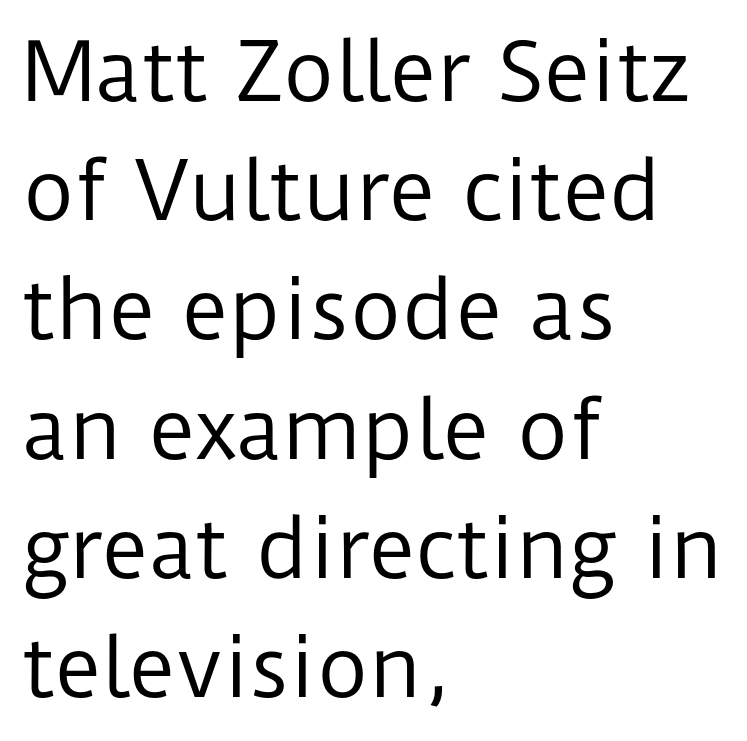
Q: Is the text bold? A: No.
Q: Is the text italic (slanted)? A: No, it is upright.
Q: Is the typeface a serif or a sans-serif typeface? A: Sans-serif.
Q: Is the text underlined? A: No.
Q: How is the paragraph aligned? A: Left-aligned.
Q: Is the spacing between letters normal or unusually wide? A: Normal.
Q: Is the spacing between lines tight, normal or loose? A: Normal.
Q: Width (condensed, normal, or wide)? A: Normal.
Q: Stroke contrast? A: Low.
Q: x-height? A: Medium.
Q: Monospaced? A: No.
